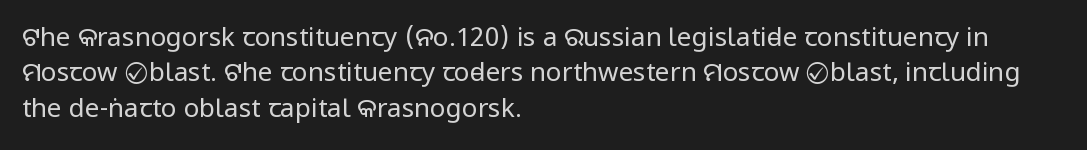
Vertically, the passage feels balanced, rows spaced as you'd expect. No italicization has been applied; the sample stays upright. A bare baseline throughout the passage. Think standard paragraph weight, or any step lighter than that.
